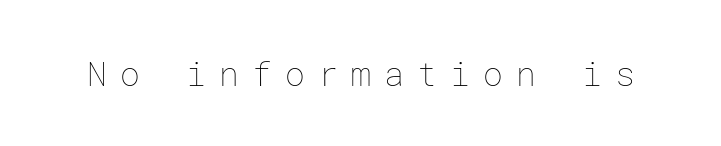
Q: Is the text bold? A: No.
Q: Is the text italic (slanted)? A: No, it is upright.
Q: Is the text underlined? A: No.
Q: Is the spacing between letters normal or unusually wide? A: Unusually wide.
Q: Width (condensed, normal, or wide)? A: Normal.
Q: Stroke contrast? A: Low.
Q: x-height? A: Medium.
